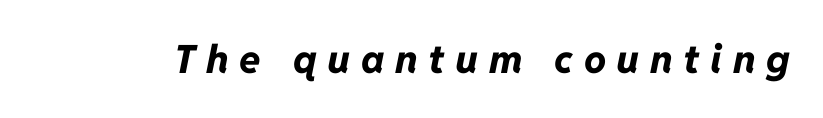
Q: Is the text bold? A: Yes.
Q: Is the text italic (slanted)? A: Yes, it leans right by about 11 degrees.
Q: Is the text underlined? A: No.
Q: Is the spacing between letters normal or unusually wide? A: Unusually wide.
Q: Width (condensed, normal, or wide)? A: Normal.
Q: Stroke contrast? A: Low.
Q: x-height? A: Medium.
Q: Monospaced? A: No.
